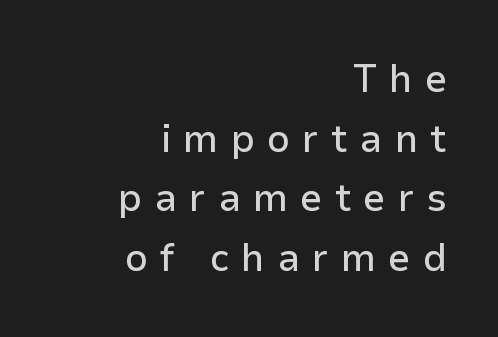
The image shows 40 px sans-serif type, upright; set right-aligned, normal line spacing (1.49x), unusually wide letter spacing (+0.3 em), not underlined; low stroke contrast and a medium x-height.
